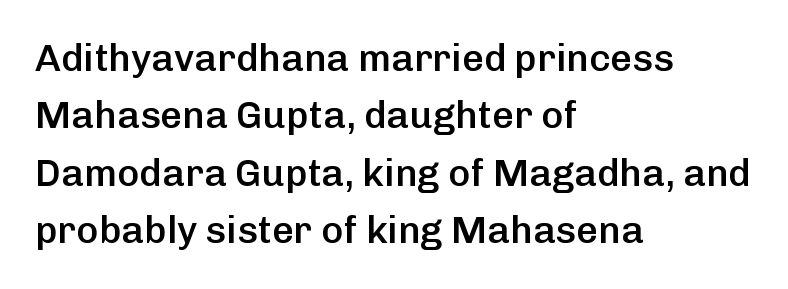
{"serif": "no", "italic": "no", "bold": "semi", "weight": "semibold", "width": "normal", "stroke_contrast": "low", "x_height": "medium", "monospaced": "no", "underline": "no", "align": "left", "line_spacing": "normal", "line_spacing_ratio": 1.51, "letter_spacing": "normal", "letter_spacing_em": 0.0, "glyph_px": 38}
